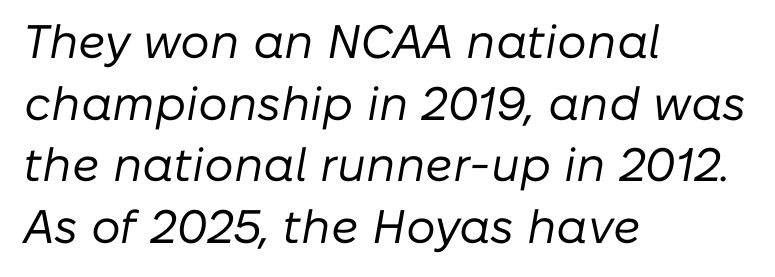
The image shows 47 px regular-weight type, italic (leaning right); set left-aligned, normal line spacing (1.31x), normal letter spacing, not underlined; low stroke contrast and a medium x-height.
